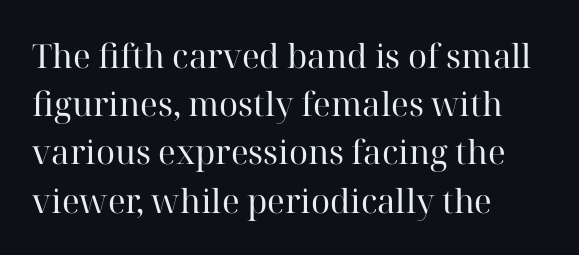
This is serif lettering, the kind often seen in printed books. Each line starts at the same left margin while the right side varies. The letters stand straight up with perfectly vertical stems. Tracking here is standard; glyphs follow each other at the usual distance. Is this a fixed-width face? No — the glyphs have proportional, varying widths. Line spacing here is normal.
